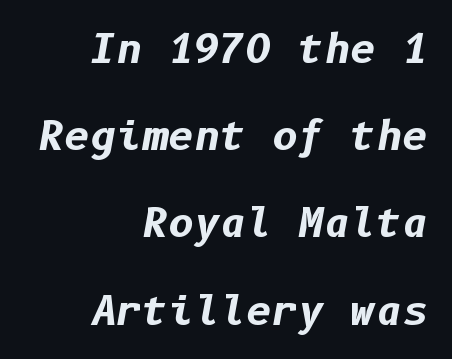
What stands out about the letter spacing? Nothing — it is the standard amount. Students, observe: this is what heavily led, spacious text looks like. These lines stack with their right ends in a neat column. Typesetter's note: full bold, strokes at maximum text heaviness. Glance below the letters and you will spot only blank space.
